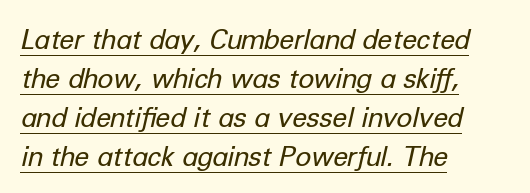
{"italic": "yes", "lean": "right", "slant_degrees": 12, "bold": "no", "underline": "yes", "align": "left", "line_spacing": "normal", "line_spacing_ratio": 1.44, "letter_spacing": "normal", "letter_spacing_em": 0.0, "glyph_px": 27}
